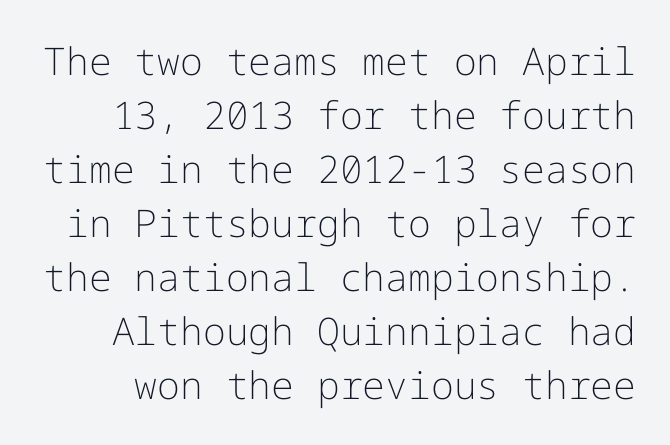
{"serif": "no", "italic": "no", "bold": "no", "weight": "light", "width": "normal", "stroke_contrast": "low", "x_height": "medium", "underline": "no", "line_spacing": "normal", "line_spacing_ratio": 1.42, "letter_spacing": "normal", "letter_spacing_em": 0.0, "glyph_px": 38}
